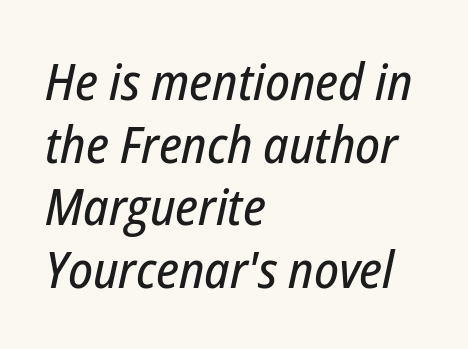
Q: Is the text italic (slanted)? A: Yes, it leans right by about 12 degrees.
Q: Is the text underlined? A: No.
Q: How is the paragraph aligned? A: Left-aligned.
Q: Is the spacing between letters normal or unusually wide? A: Normal.
Q: Width (condensed, normal, or wide)? A: Condensed.
Q: Stroke contrast? A: Low.
Q: x-height? A: Medium.
Q: Monospaced? A: No.
